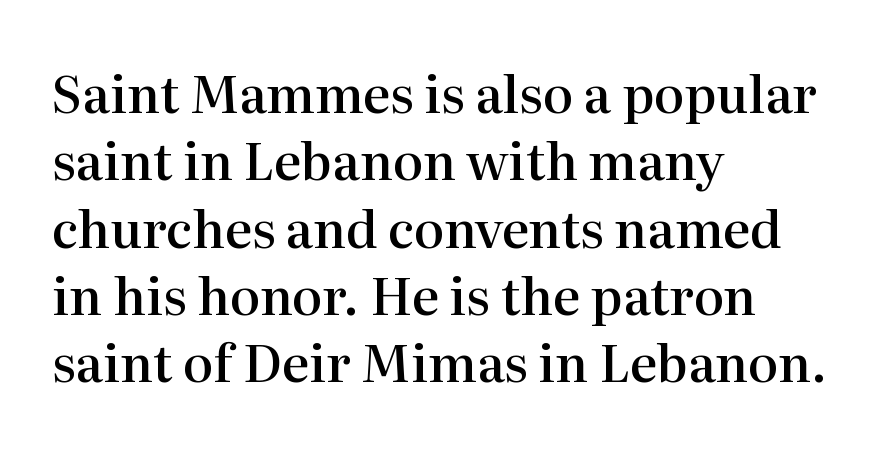
{"serif": "yes", "italic": "no", "bold": "semi", "weight": "semibold", "width": "normal", "stroke_contrast": "high", "x_height": "medium", "monospaced": "no", "underline": "no", "align": "left", "line_spacing": "normal", "line_spacing_ratio": 1.32, "letter_spacing": "normal", "letter_spacing_em": 0.0, "glyph_px": 51}
